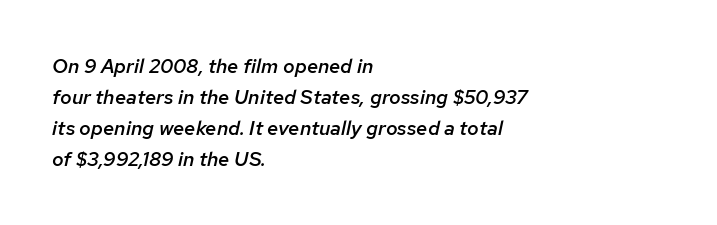
{"italic": "yes", "lean": "right", "slant_degrees": 12, "bold": "semi", "underline": "no", "align": "left", "line_spacing": "normal", "line_spacing_ratio": 1.55, "letter_spacing": "normal", "letter_spacing_em": 0.0, "glyph_px": 20}
